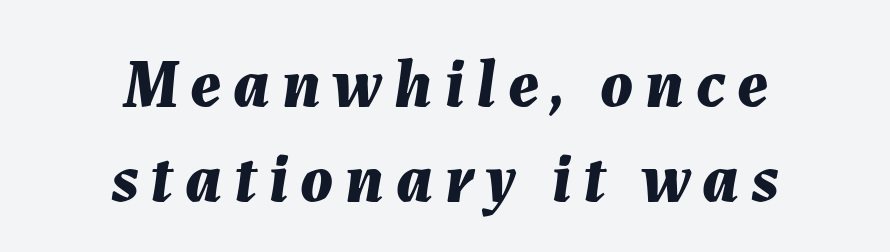
Varying glyph widths throughout — classic text-font behaviour. Normally led — the rows are evenly, conventionally spaced. Plain, unruled lines of type. The typography opts for an oblique posture over an upright one. How heavy is the stroke? Heavy — this is a bold. Notice how the passage keeps no hard edge, just a central spine.
